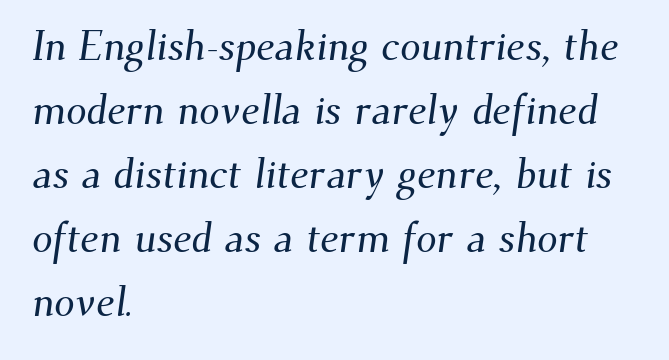
The image shows 41 px serif type; set left-aligned, normal line spacing (1.56x), normal letter spacing, not underlined; medium stroke contrast and a small x-height.
